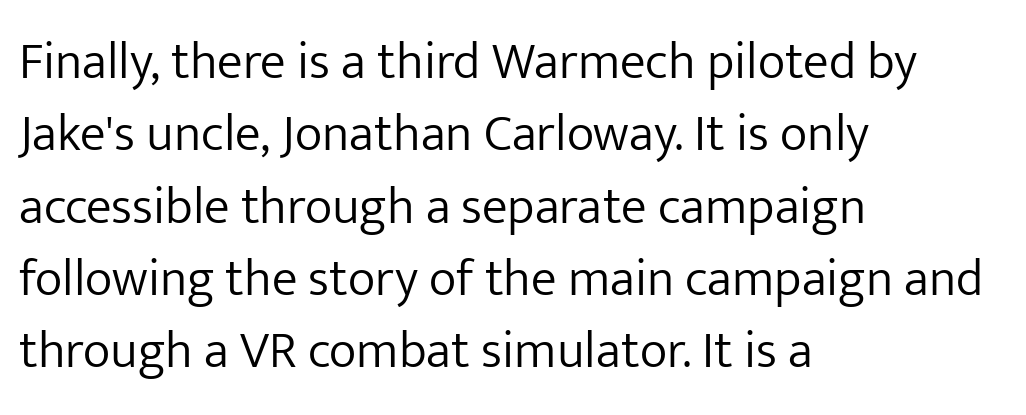
{"serif": "no", "italic": "no", "bold": "no", "weight": "light", "width": "normal", "stroke_contrast": "low", "x_height": "medium", "monospaced": "no", "underline": "no", "align": "left", "line_spacing": "normal", "line_spacing_ratio": 1.39, "letter_spacing": "normal", "letter_spacing_em": 0.0, "glyph_px": 52}
